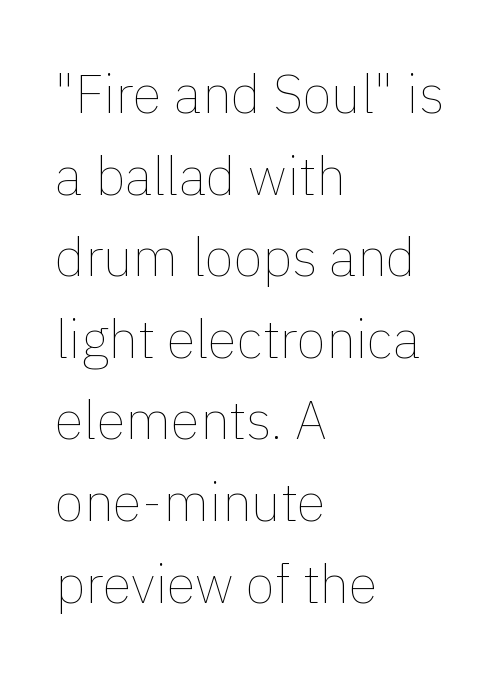
Q: Is the text bold? A: No.
Q: Is the text italic (slanted)? A: No, it is upright.
Q: Is the text underlined? A: No.
Q: How is the paragraph aligned? A: Left-aligned.
Q: Is the spacing between letters normal or unusually wide? A: Normal.
Q: Is the spacing between lines tight, normal or loose? A: Normal.
Q: Width (condensed, normal, or wide)? A: Normal.
Q: Stroke contrast? A: Low.
Q: x-height? A: Medium.
Q: Monospaced? A: No.
